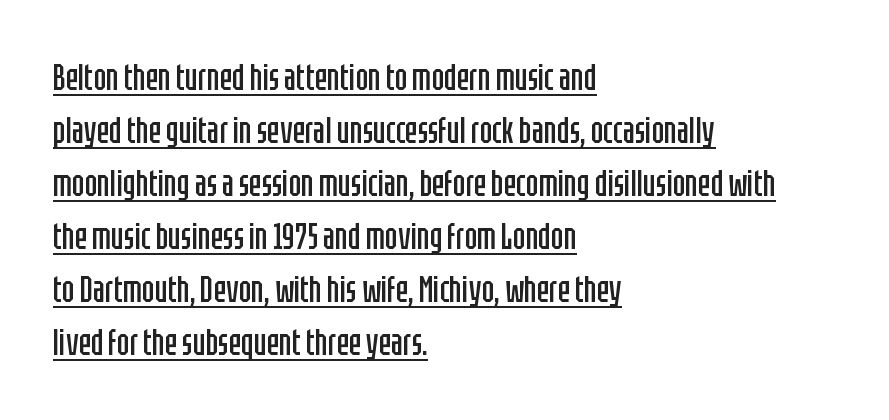
These lines sit exactly where default settings would place them. A classic flush-left, rag-right setting is used for this passage. This sample has the flowing, uneven cadence of proportional lettering. Classification — sans serif. Caption: face not bold, strokes unweighted. This rendering leaves character spacing at its baseline value.
